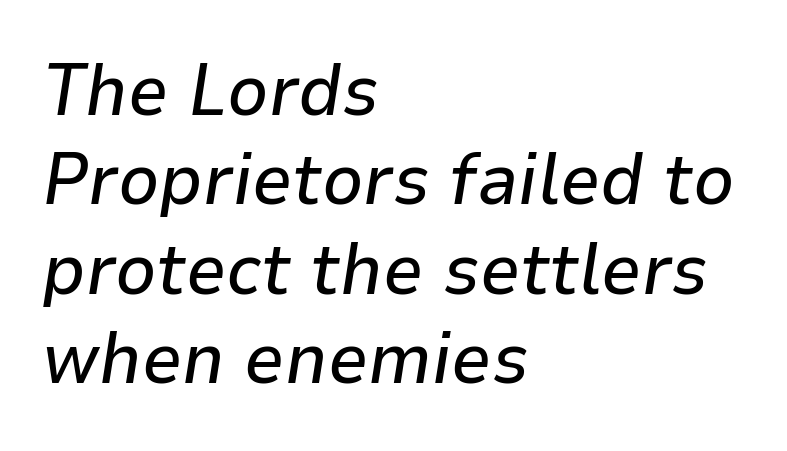
{"italic": "yes", "lean": "right", "slant_degrees": 9, "width": "normal", "stroke_contrast": "low", "x_height": "medium", "monospaced": "no", "underline": "no", "align": "left", "line_spacing_ratio": 1.24, "letter_spacing": "normal", "letter_spacing_em": 0.0, "glyph_px": 72}
